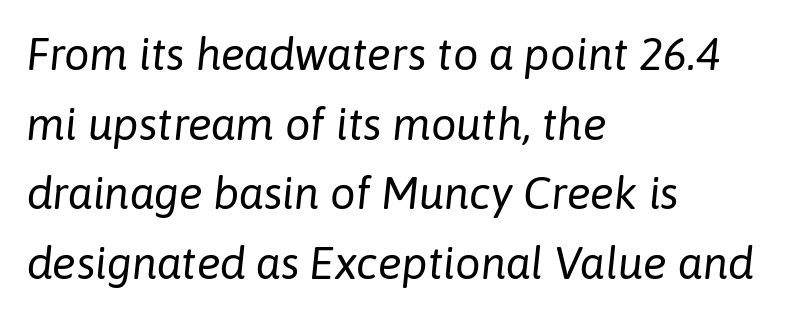
In terms of posture, this sample is oblique. Each row of text sits above clean, open space. Nothing heavy about these letters — not bold at all. Words appear dense and cohesive because spacing is normal.
